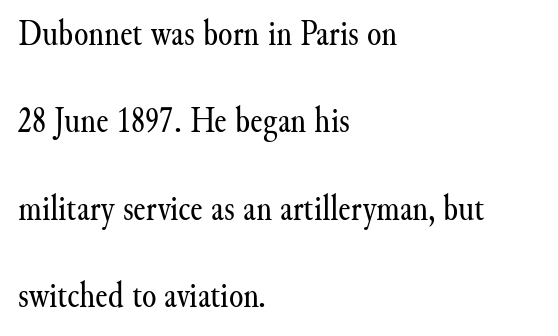
Q: Is the text bold? A: No.
Q: Is the text italic (slanted)? A: No, it is upright.
Q: Is the typeface a serif or a sans-serif typeface? A: Serif.
Q: Is the text underlined? A: No.
Q: How is the paragraph aligned? A: Left-aligned.
Q: Is the spacing between letters normal or unusually wide? A: Normal.
Q: Is the spacing between lines tight, normal or loose? A: Loose.
Q: Width (condensed, normal, or wide)? A: Normal.
Q: Stroke contrast? A: Medium.
Q: x-height? A: Small.
Q: Monospaced? A: No.
